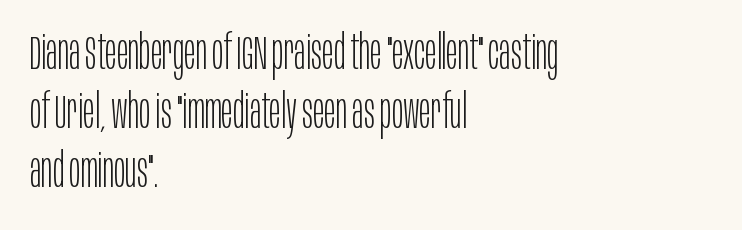
Q: Is the text bold? A: No.
Q: Is the text italic (slanted)? A: No, it is upright.
Q: Is the typeface a serif or a sans-serif typeface? A: Sans-serif.
Q: Is the text underlined? A: No.
Q: How is the paragraph aligned? A: Left-aligned.
Q: Is the spacing between letters normal or unusually wide? A: Normal.
Q: Width (condensed, normal, or wide)? A: Condensed.
Q: Stroke contrast? A: Low.
Q: x-height? A: Large.
Q: Monospaced? A: No.
